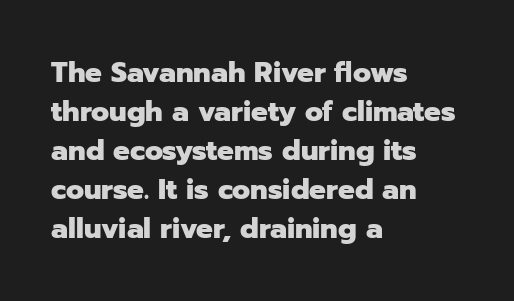
{"serif": "no", "italic": "no", "bold": "yes", "weight": "heavy", "width": "normal", "stroke_contrast": "low", "x_height": "medium", "monospaced": "no", "underline": "no", "align": "left", "line_spacing": "normal", "line_spacing_ratio": 1.39, "letter_spacing": "normal", "letter_spacing_em": 0.0, "glyph_px": 28}
